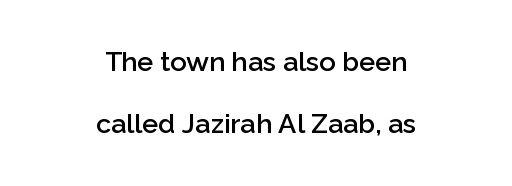
The image shows 27 px text type, upright; set centered, loose line spacing (2.3x), normal letter spacing, not underlined.
